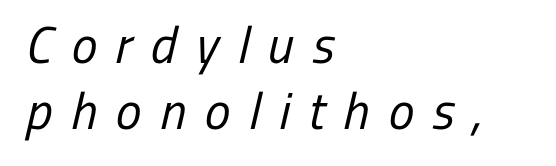
Q: Is the text bold? A: No.
Q: Is the typeface a serif or a sans-serif typeface? A: Sans-serif.
Q: Is the text underlined? A: No.
Q: How is the paragraph aligned? A: Left-aligned.
Q: Is the spacing between letters normal or unusually wide? A: Unusually wide.
Q: Is the spacing between lines tight, normal or loose? A: Normal.
Q: Width (condensed, normal, or wide)? A: Condensed.
Q: Stroke contrast? A: Low.
Q: x-height? A: Medium.
Q: Monospaced? A: No.
